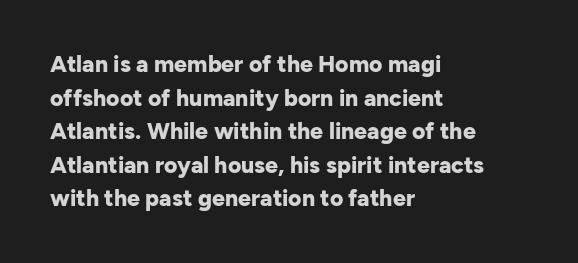
{"italic": "no", "bold": "yes", "underline": "no", "align": "left", "line_spacing": "normal", "line_spacing_ratio": 1.46, "letter_spacing": "normal", "letter_spacing_em": 0.0, "glyph_px": 23}
